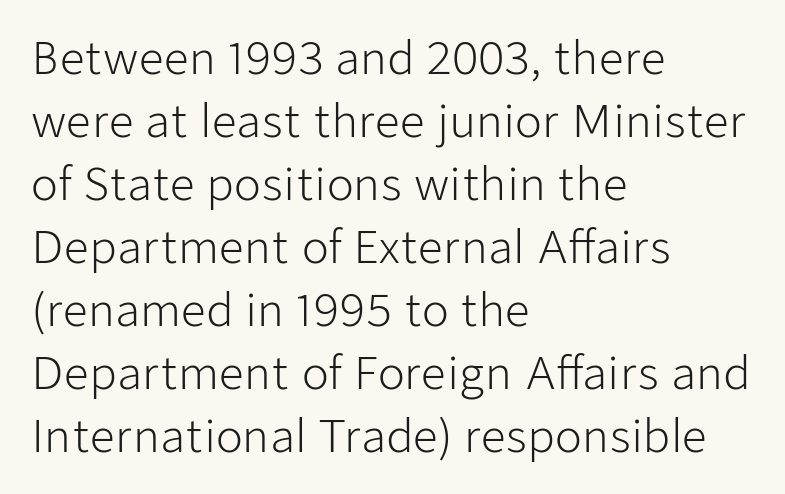
The image shows 44 px light sans-serif type, upright; set left-aligned, normal line spacing (1.43x), normal letter spacing, not underlined; low stroke contrast and a medium x-height.
